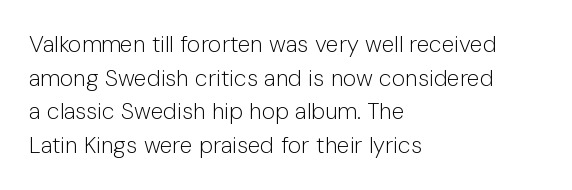
The image shows 23 px text type, upright; set left-aligned, normal line spacing (1.46x), normal letter spacing, not underlined.
